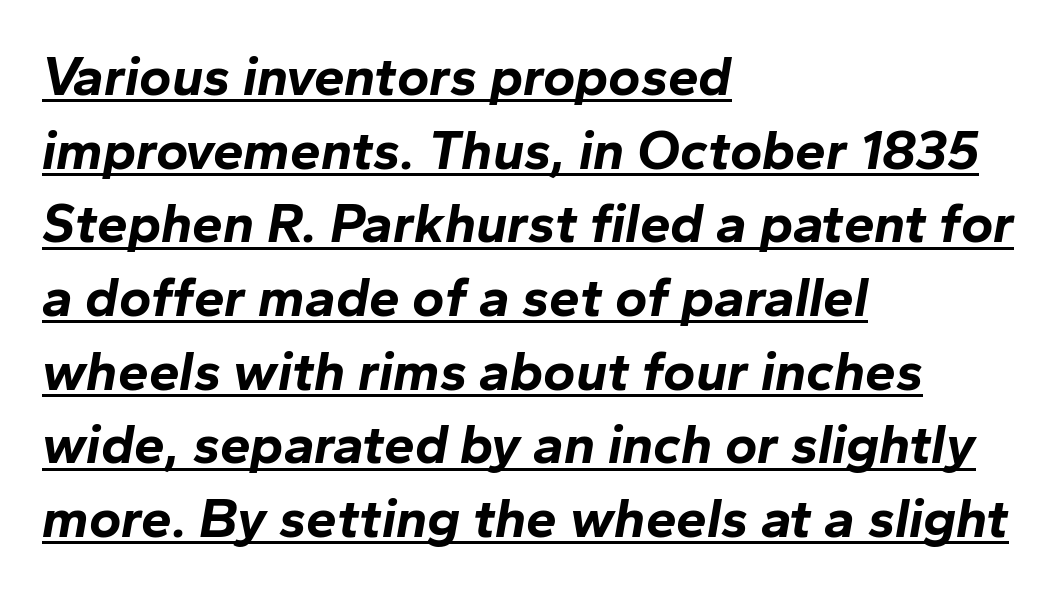
{"italic": "yes", "lean": "right", "slant_degrees": 10, "bold": "yes", "weight": "bold", "width": "normal", "stroke_contrast": "low", "x_height": "medium", "monospaced": "no", "underline": "yes", "align": "left", "line_spacing": "normal", "line_spacing_ratio": 1.34, "letter_spacing": "normal", "letter_spacing_em": 0.0, "glyph_px": 55}
